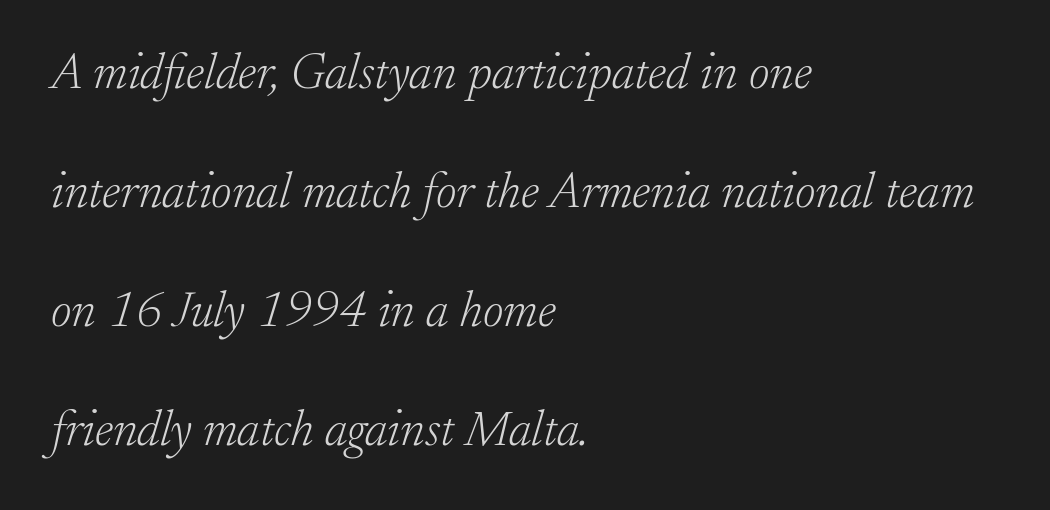
{"serif": "yes", "italic": "yes", "lean": "right", "slant_degrees": 17, "bold": "no", "weight": "light", "width": "normal", "stroke_contrast": "low", "x_height": "small", "monospaced": "no", "underline": "no", "align": "left", "line_spacing": "loose", "line_spacing_ratio": 2.38, "letter_spacing": "normal", "letter_spacing_em": 0.0, "glyph_px": 50}
